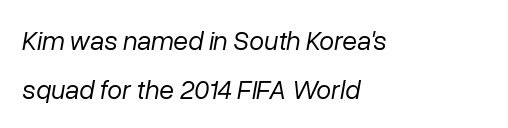
Every character sits at an angle, as italics do. The passage is arranged the way most books set body copy — flush left. Default kerning and tracking; the words read as compact shapes. Lines of text with bare space underneath. A light-to-regular cut is what we see here.
